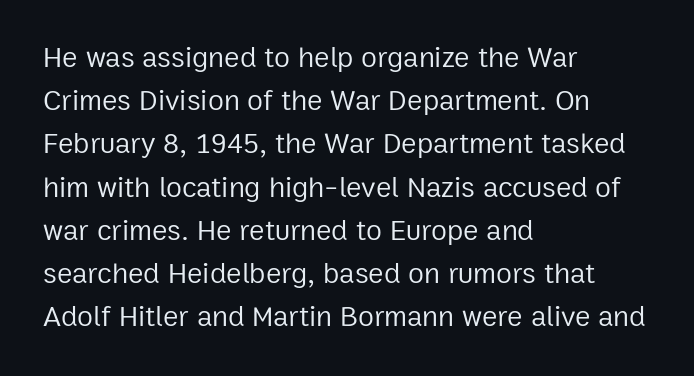
{"serif": "no", "italic": "no", "bold": "no", "weight": "regular", "width": "normal", "stroke_contrast": "low", "x_height": "medium", "monospaced": "no", "underline": "no", "align": "left", "line_spacing": "normal", "line_spacing_ratio": 1.49, "letter_spacing": "normal", "letter_spacing_em": 0.0, "glyph_px": 29}
